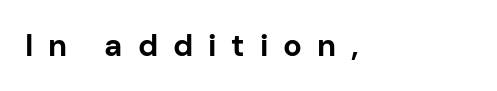
The image shows 31 px bold sans-serif type, upright; set left-aligned, unusually wide letter spacing (+0.48 em), not underlined; low stroke contrast and a medium x-height.
